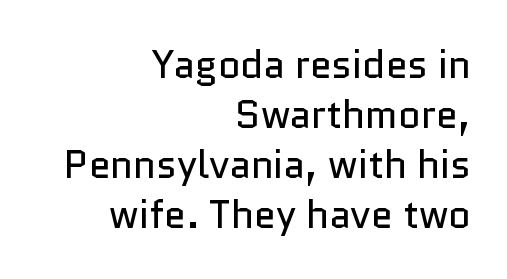
The image shows 39 px regular-weight sans-serif type, upright; set right-aligned, normal line spacing (1.28x), normal letter spacing, not underlined; low stroke contrast and a medium x-height.
